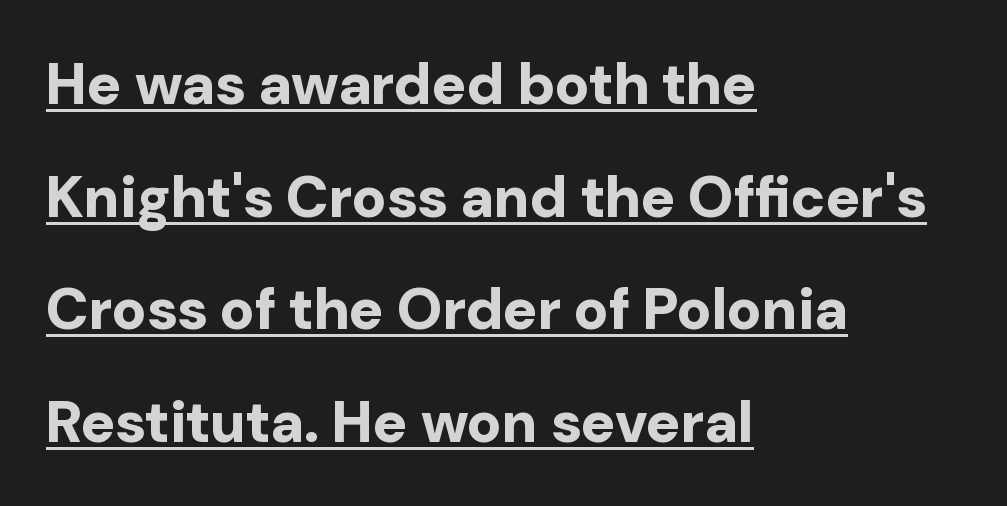
The image shows 58 px bold sans-serif type, upright; set left-aligned, loose line spacing (1.94x), normal letter spacing, underlined; low stroke contrast and a medium x-height.
